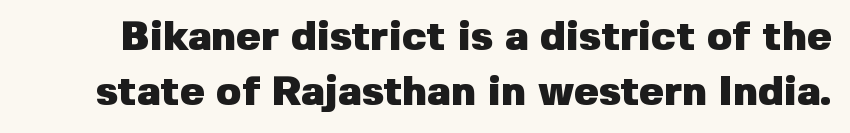
The image shows 41 px heavy sans-serif type, upright; set normal line spacing (1.34x), normal letter spacing, not underlined; low stroke contrast and a medium x-height.
